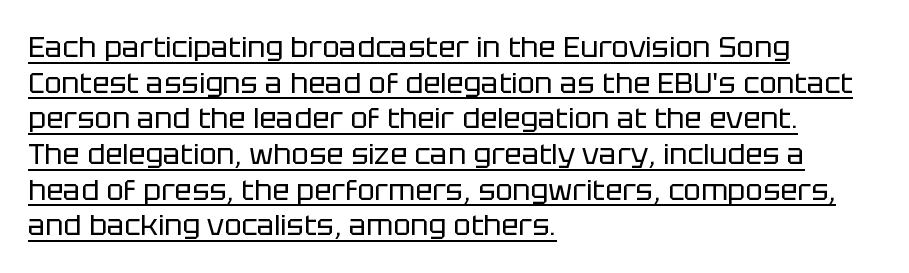
Vertical stems look standard width or narrower in stroke. Does a line run under the words? Yes, clearly. These lines were composed using upright roman letters. Typeset ragged right — the left edge is the straight one. Think of a printed novel: that variable character pitch is what you see here.
